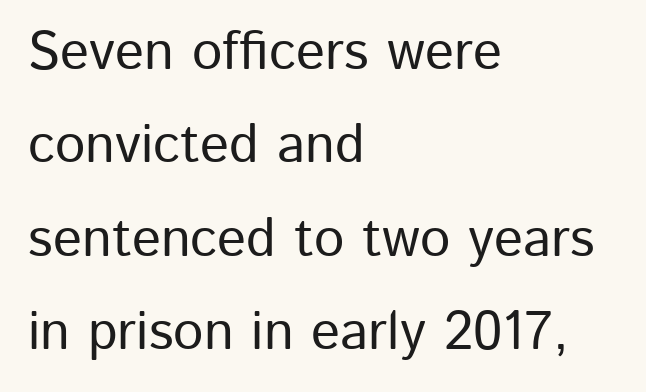
{"serif": "no", "italic": "no", "width": "normal", "stroke_contrast": "low", "x_height": "medium", "monospaced": "no", "underline": "no", "align": "left", "line_spacing_ratio": 1.73, "letter_spacing": "normal", "letter_spacing_em": 0.0, "glyph_px": 54}
